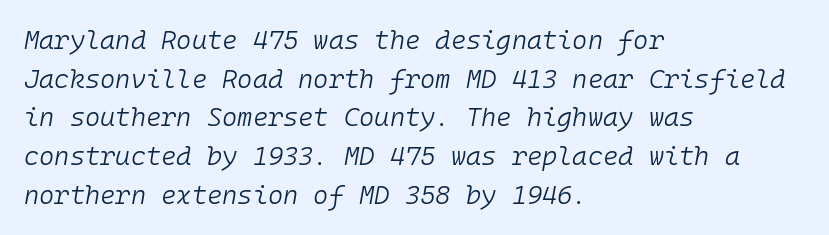
Q: Is the text bold? A: No.
Q: Is the text italic (slanted)? A: Yes, it leans right by about 10 degrees.
Q: Is the text underlined? A: No.
Q: How is the paragraph aligned? A: Left-aligned.
Q: Is the spacing between letters normal or unusually wide? A: Normal.
Q: Is the spacing between lines tight, normal or loose? A: Normal.
